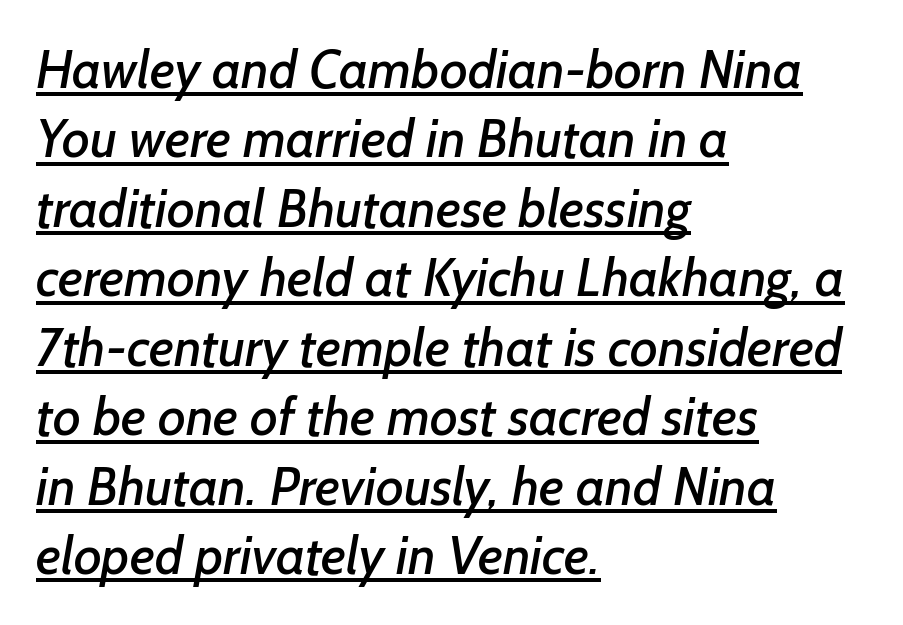
{"serif": "no", "width": "normal", "stroke_contrast": "low", "x_height": "medium", "monospaced": "no", "underline": "yes", "align": "left", "line_spacing": "normal", "line_spacing_ratio": 1.31, "letter_spacing": "normal", "letter_spacing_em": 0.0, "glyph_px": 53}
